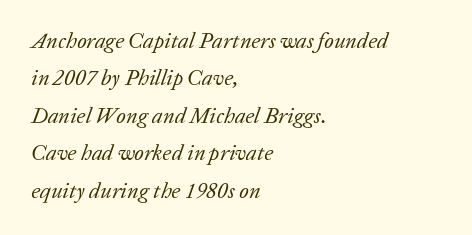
{"italic": "yes", "lean": "right", "slant_degrees": 20, "bold": "no", "underline": "no", "align": "left", "line_spacing": "normal", "line_spacing_ratio": 1.7, "letter_spacing": "normal", "letter_spacing_em": 0.0, "glyph_px": 22}
